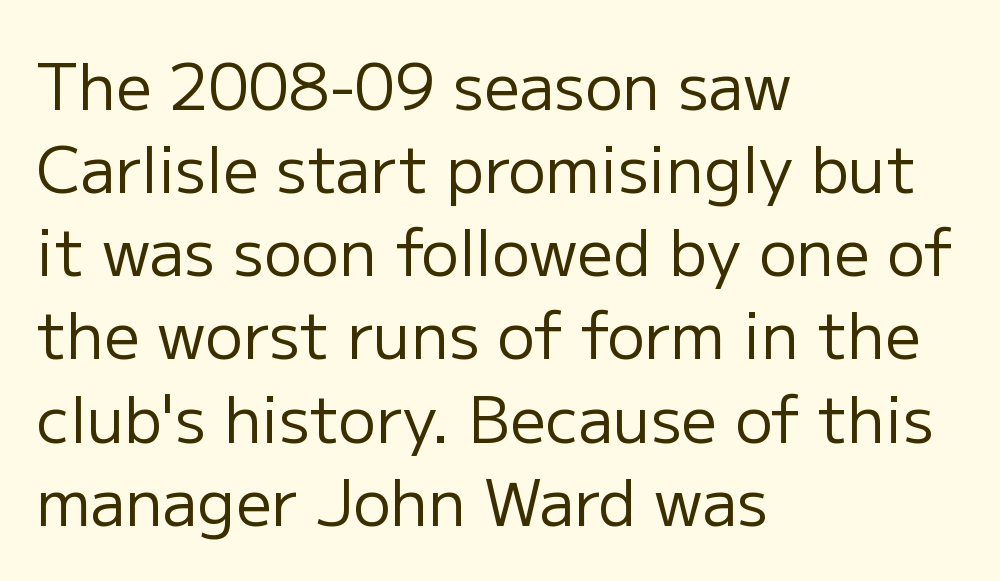
Teacher's note: observe the even left margin — that is flush-left alignment. A roman cut, with each character standing at attention. Just letters on the line, the space beneath them empty. Letter spacing: default.
